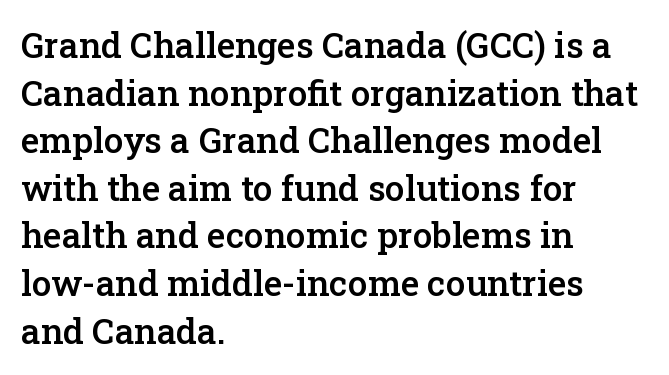
Q: Is the text bold? A: Semi-bold.
Q: Is the text italic (slanted)? A: No, it is upright.
Q: Is the typeface a serif or a sans-serif typeface? A: Serif.
Q: Is the text underlined? A: No.
Q: How is the paragraph aligned? A: Left-aligned.
Q: Is the spacing between letters normal or unusually wide? A: Normal.
Q: Is the spacing between lines tight, normal or loose? A: Normal.
Q: Width (condensed, normal, or wide)? A: Normal.
Q: Stroke contrast? A: Low.
Q: x-height? A: Medium.
Q: Monospaced? A: No.
